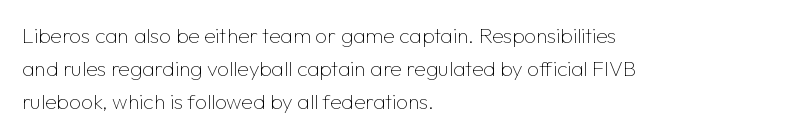
{"italic": "no", "bold": "no", "underline": "no", "align": "left", "line_spacing": "normal", "line_spacing_ratio": 1.56, "letter_spacing": "normal", "letter_spacing_em": 0.0, "glyph_px": 21}
